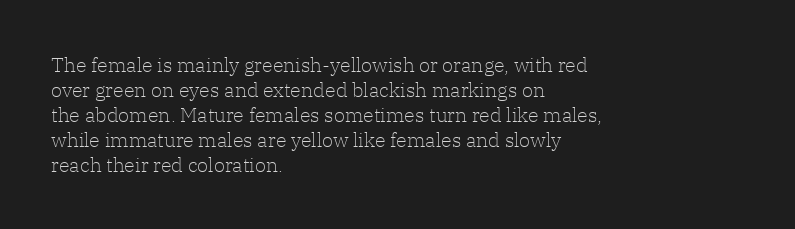
{"italic": "no", "bold": "no", "underline": "no", "align": "left", "line_spacing": "normal", "line_spacing_ratio": 1.25, "letter_spacing": "normal", "letter_spacing_em": 0.0, "glyph_px": 20}
